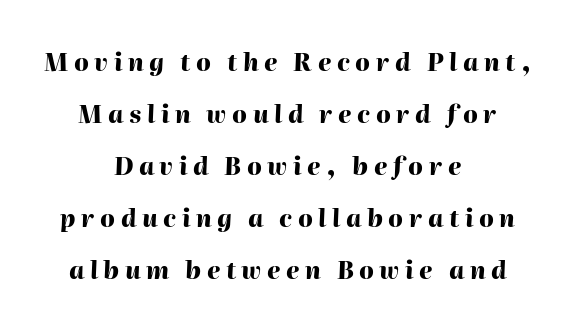
Q: Is the text bold? A: Yes.
Q: Is the text italic (slanted)? A: Yes, it leans right by about 2 degrees.
Q: Is the text underlined? A: No.
Q: How is the paragraph aligned? A: Centered.
Q: Is the spacing between letters normal or unusually wide? A: Unusually wide.
Q: Is the spacing between lines tight, normal or loose? A: Loose.
